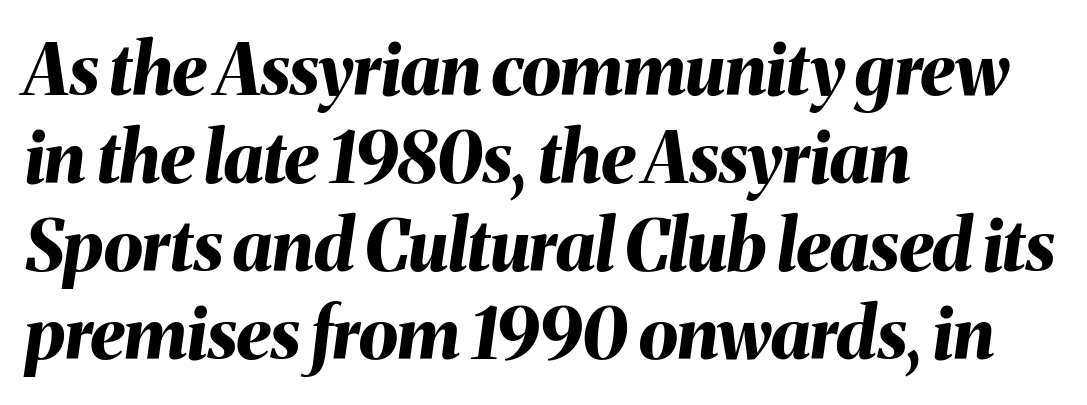
The image shows 71 px bold type, italic (leaning right); set left-aligned, line spacing 1.24x, normal letter spacing, not underlined; medium stroke contrast and a medium x-height.
